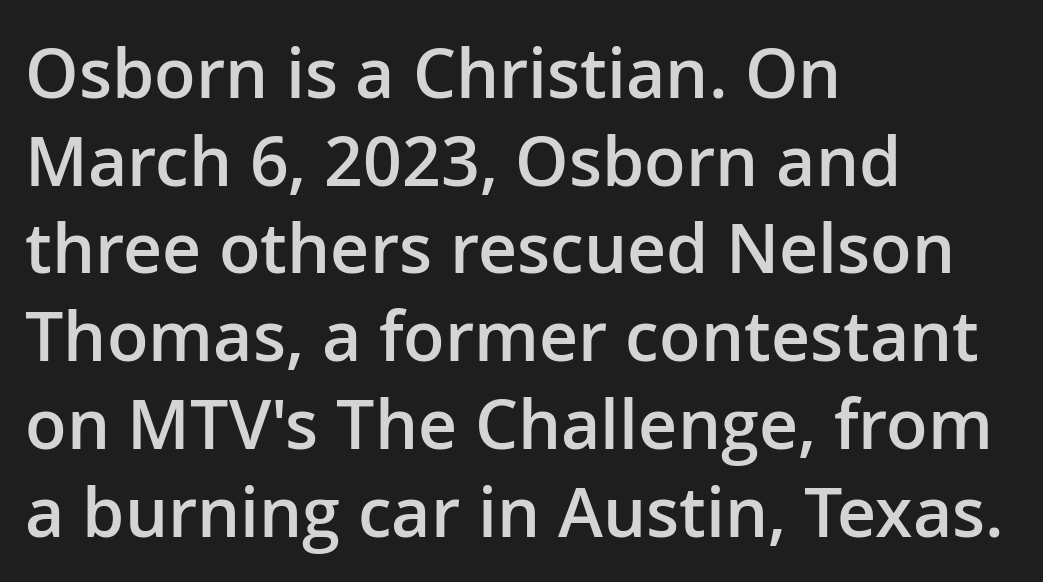
Q: Is the text bold? A: Semi-bold.
Q: Is the text italic (slanted)? A: No, it is upright.
Q: Is the typeface a serif or a sans-serif typeface? A: Sans-serif.
Q: Is the text underlined? A: No.
Q: How is the paragraph aligned? A: Left-aligned.
Q: Is the spacing between letters normal or unusually wide? A: Normal.
Q: Is the spacing between lines tight, normal or loose? A: Normal.
Q: Width (condensed, normal, or wide)? A: Normal.
Q: Stroke contrast? A: Low.
Q: x-height? A: Medium.
Q: Monospaced? A: No.
